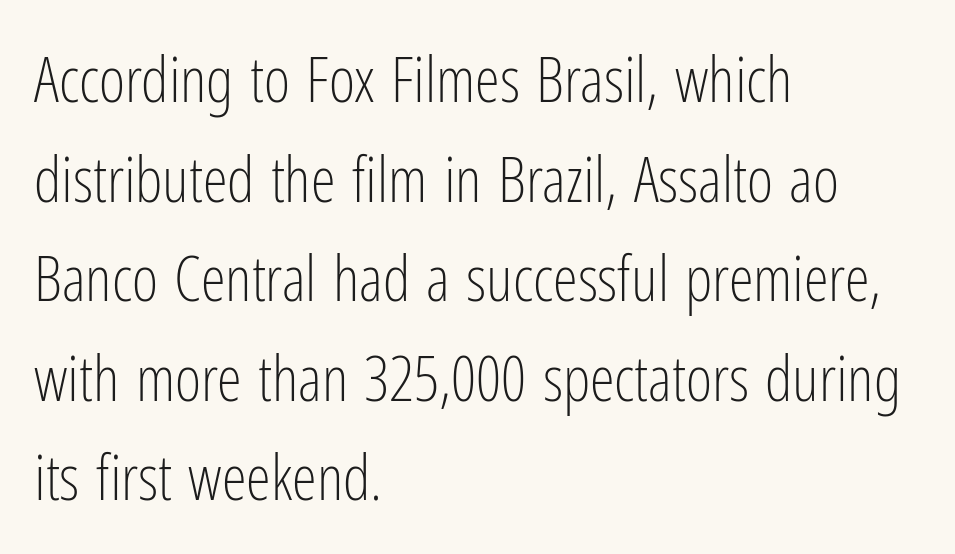
The image shows 63 px light, condensed sans-serif type, upright; set left-aligned, normal line spacing (1.58x), normal letter spacing, not underlined; low stroke contrast and a medium x-height.
